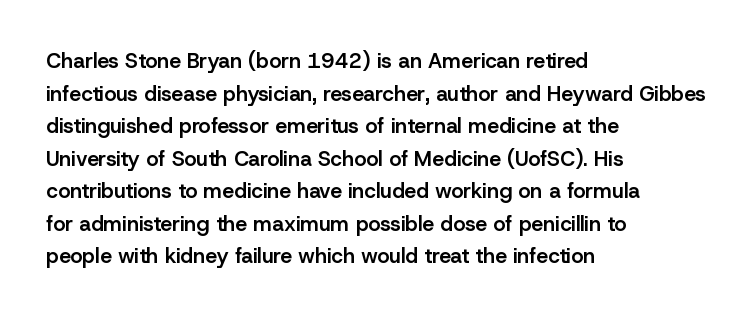
The image shows 21 px text type, upright; set left-aligned, normal line spacing (1.55x), normal letter spacing, not underlined.
